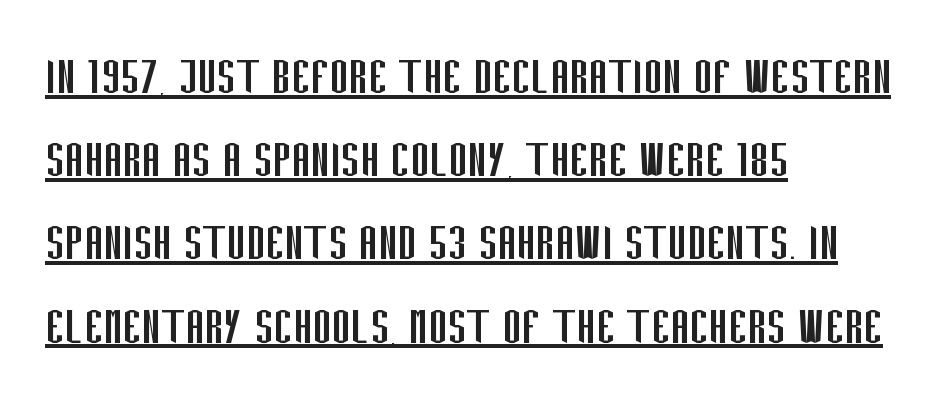
Q: Is the text bold? A: No.
Q: Is the text italic (slanted)? A: No, it is upright.
Q: Is the typeface a serif or a sans-serif typeface? A: Sans-serif.
Q: Is the text underlined? A: Yes.
Q: How is the paragraph aligned? A: Left-aligned.
Q: Is the spacing between letters normal or unusually wide? A: Normal.
Q: Is the spacing between lines tight, normal or loose? A: Normal.
Q: Width (condensed, normal, or wide)? A: Condensed.
Q: Stroke contrast? A: Low.
Q: x-height? A: Large.
Q: Monospaced? A: No.
